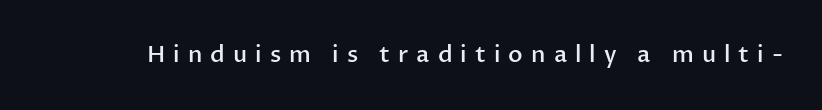
Unmarked baselines from the first word to the last. Stems and bowls a touch heavier than normal — semibold. Loose tracking; the words dissolve into strings of separated letters. Does the lettering tilt? It doesn't — this is upright.
